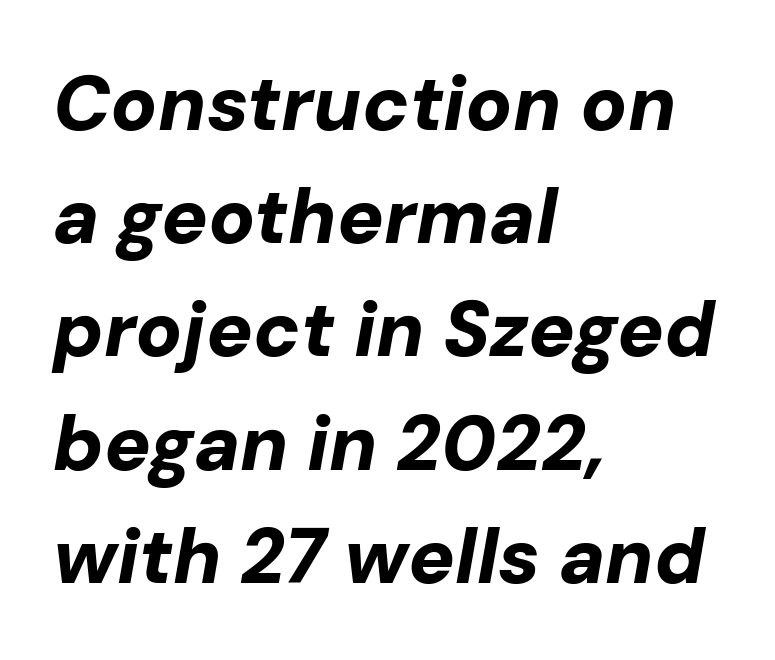
{"italic": "yes", "lean": "right", "slant_degrees": 10, "bold": "yes", "weight": "bold", "width": "normal", "stroke_contrast": "low", "x_height": "medium", "monospaced": "no", "underline": "no", "align": "left", "line_spacing": "normal", "line_spacing_ratio": 1.47, "letter_spacing": "normal", "letter_spacing_em": 0.0, "glyph_px": 77}
